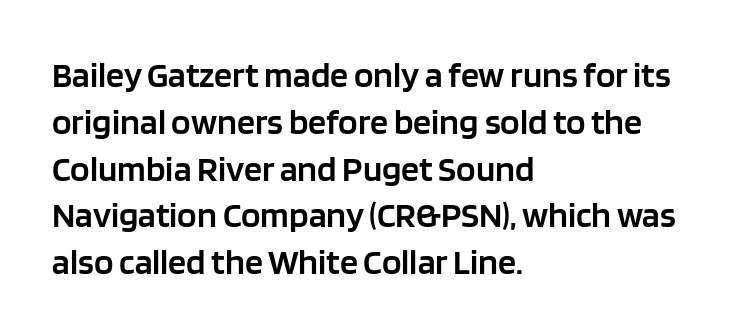
The image shows 36 px semibold sans-serif type, upright; set left-aligned, normal line spacing (1.3x), normal letter spacing, not underlined; low stroke contrast and a large x-height.
